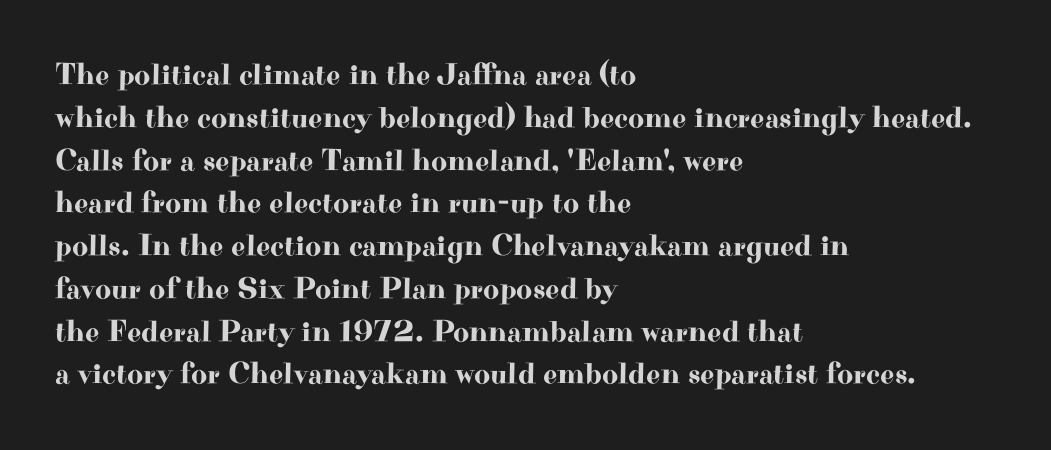
The image shows 31 px wide serif type, upright; set left-aligned, normal line spacing (1.38x), normal letter spacing, not underlined; high stroke contrast and a small x-height.
